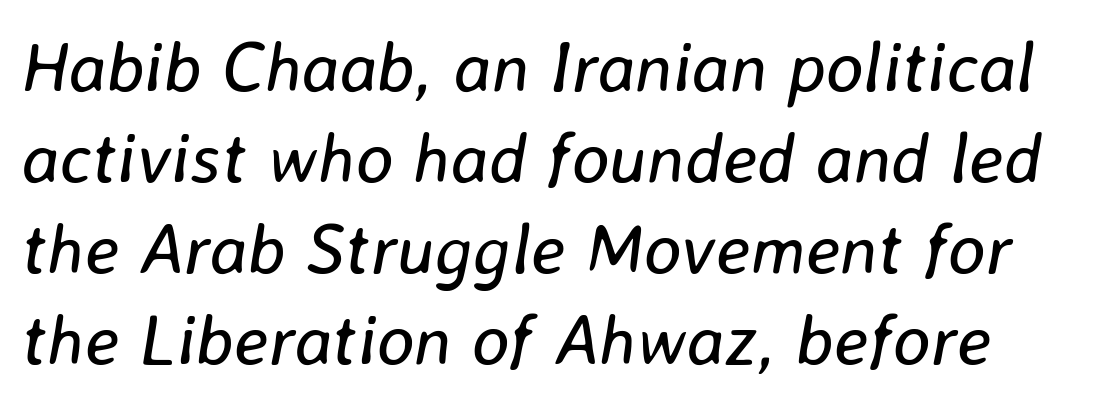
Each word holds together tightly as a unit, with standard inter-letter gaps. This rendering features lettering with no underline. The passage shown leans; its letterforms are oblique. The line-height multiplier appears to be the usual default.
